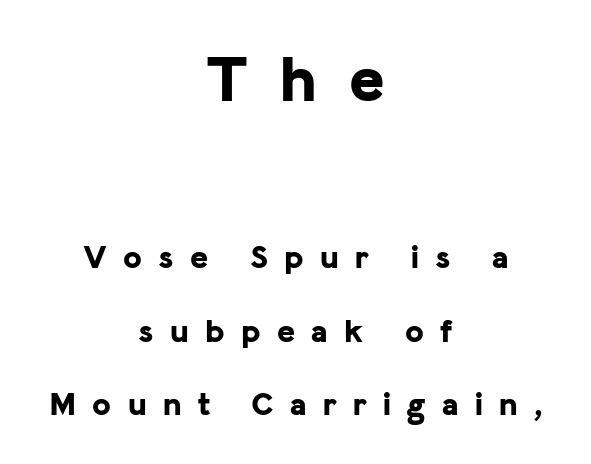
Q: Is the text bold? A: Yes.
Q: Is the text italic (slanted)? A: No, it is upright.
Q: Is the typeface a serif or a sans-serif typeface? A: Sans-serif.
Q: Is the text underlined? A: No.
Q: How is the paragraph aligned? A: Centered.
Q: Is the spacing between letters normal or unusually wide? A: Unusually wide.
Q: Is the spacing between lines tight, normal or loose? A: Loose.
Q: Which block of text is set in a larger size, the first (top) or the second (bottom)? A: The first (top) one.
Q: Width (condensed, normal, or wide)? A: Normal.
Q: Stroke contrast? A: Low.
Q: x-height? A: Medium.
Q: Monospaced? A: No.
